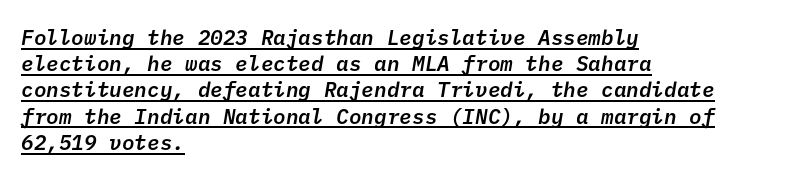
{"bold": "semi", "underline": "yes", "align": "left", "line_spacing": "normal", "line_spacing_ratio": 1.25, "letter_spacing": "normal", "letter_spacing_em": 0.0, "glyph_px": 21}
